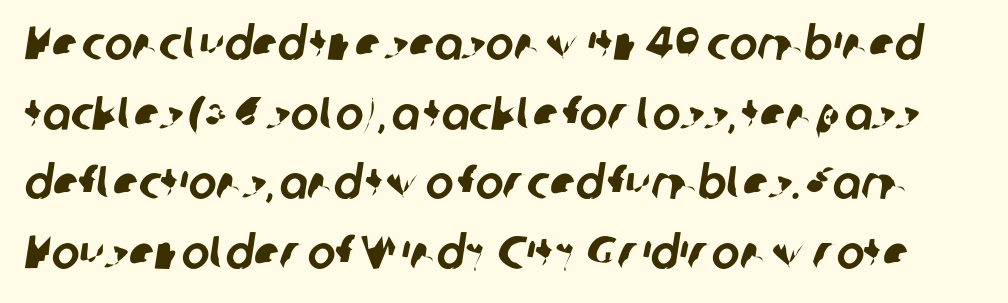
The image shows 47 px sans-serif type; set normal line spacing (1.48x), normal letter spacing, not underlined; low stroke contrast and a medium x-height.
